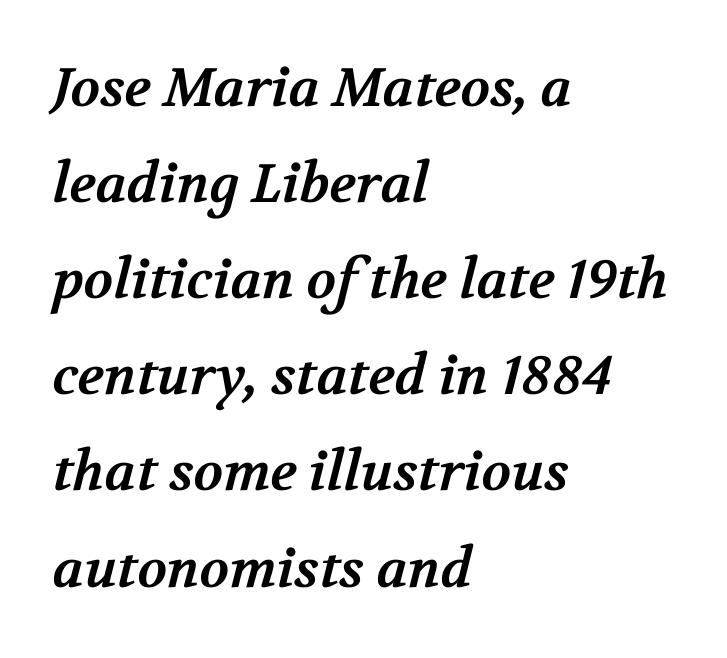
The image shows 54 px bold serif type; set left-aligned, line spacing 1.78x, normal letter spacing, not underlined; medium stroke contrast and a medium x-height.
